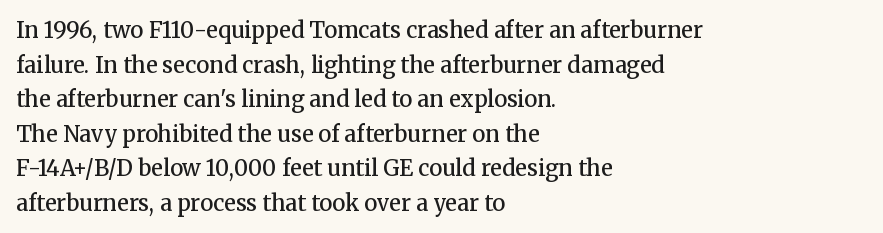
Q: Is the text bold? A: Semi-bold.
Q: Is the text italic (slanted)? A: No, it is upright.
Q: Is the text underlined? A: No.
Q: How is the paragraph aligned? A: Left-aligned.
Q: Is the spacing between letters normal or unusually wide? A: Normal.
Q: Is the spacing between lines tight, normal or loose? A: Normal.
